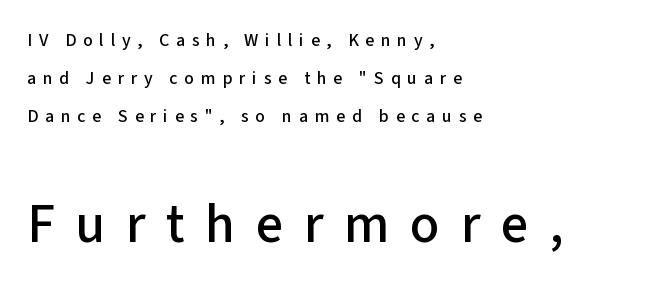
Q: Is the text italic (slanted)? A: No, it is upright.
Q: Is the typeface a serif or a sans-serif typeface? A: Sans-serif.
Q: Is the text underlined? A: No.
Q: How is the paragraph aligned? A: Left-aligned.
Q: Is the spacing between letters normal or unusually wide? A: Unusually wide.
Q: Is the spacing between lines tight, normal or loose? A: Loose.
Q: Which block of text is set in a larger size, the first (top) or the second (bottom)? A: The second (bottom) one.
Q: Width (condensed, normal, or wide)? A: Normal.
Q: Stroke contrast? A: Low.
Q: x-height? A: Medium.
Q: Monospaced? A: No.
